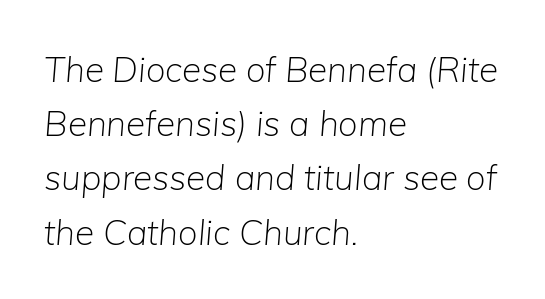
{"italic": "yes", "lean": "right", "slant_degrees": 5, "bold": "no", "weight": "light", "width": "normal", "stroke_contrast": "low", "x_height": "medium", "monospaced": "no", "underline": "no", "align": "left", "line_spacing": "normal", "line_spacing_ratio": 1.55, "letter_spacing": "normal", "letter_spacing_em": 0.0, "glyph_px": 35}
